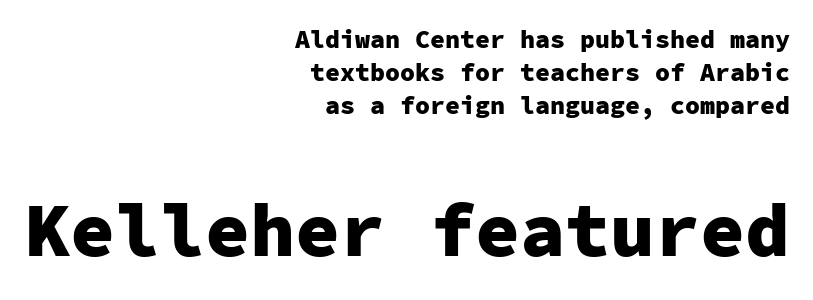
{"serif": "no", "italic": "no", "bold": "yes", "weight": "heavy", "width": "normal", "stroke_contrast": "low", "x_height": "medium", "monospaced": "yes", "underline": "no", "align": "right", "line_spacing": "normal", "line_spacing_ratio": 1.32, "letter_spacing": "normal", "letter_spacing_em": 0.0, "larger_block": "second", "size_ratio": 3.0, "glyph_px": 75}
